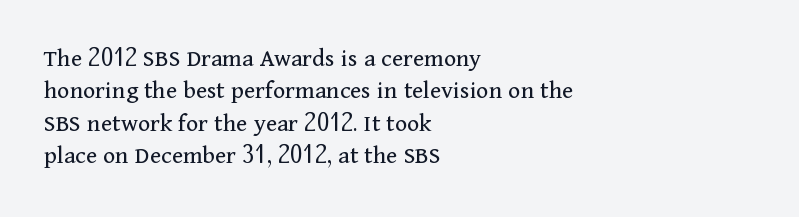
Line spacing here is normal. Nobody touched the tracking dial on this one. Quick note: underline off. Designer's note — italics off, roman on. The lines are quadded left.
